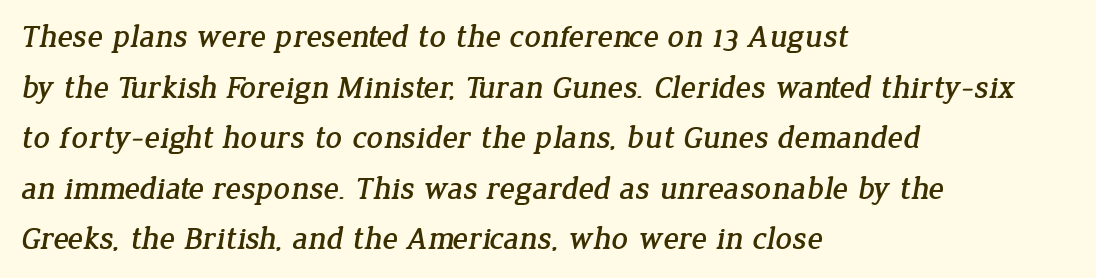
The image shows 32 px serif type; set left-aligned, normal line spacing (1.58x), normal letter spacing, not underlined; low stroke contrast and a medium x-height.
